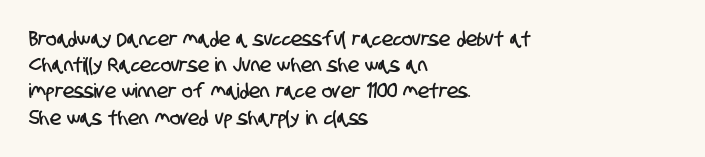
Q: Is the text underlined? A: No.
Q: How is the paragraph aligned? A: Left-aligned.
Q: Is the spacing between letters normal or unusually wide? A: Normal.
Q: Is the spacing between lines tight, normal or loose? A: Normal.
